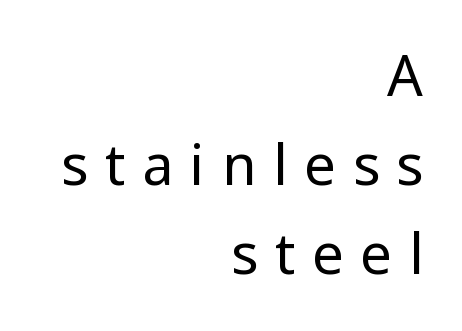
{"serif": "no", "italic": "no", "bold": "no", "weight": "regular", "width": "normal", "stroke_contrast": "low", "x_height": "medium", "monospaced": "no", "underline": "no", "align": "right", "line_spacing": "normal", "line_spacing_ratio": 1.59, "letter_spacing": "wide", "letter_spacing_em": 0.3, "glyph_px": 56}
